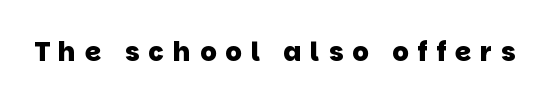
The tracking reads as deliberately expanded to a designer's eye. Every letter is thick-stroked: bold, no question. Type without underlining.
